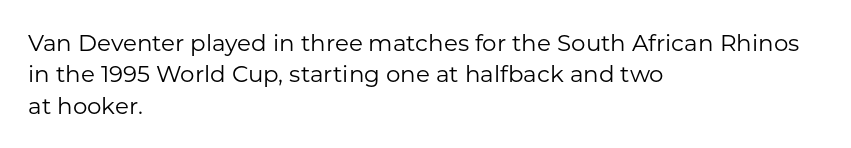
Q: Is the text bold? A: No.
Q: Is the text italic (slanted)? A: No, it is upright.
Q: Is the text underlined? A: No.
Q: How is the paragraph aligned? A: Left-aligned.
Q: Is the spacing between letters normal or unusually wide? A: Normal.
Q: Is the spacing between lines tight, normal or loose? A: Normal.
